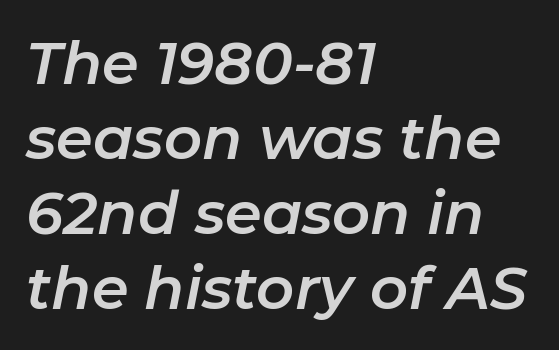
Q: Is the text italic (slanted)? A: Yes, it leans right by about 11 degrees.
Q: Is the text underlined? A: No.
Q: How is the paragraph aligned? A: Left-aligned.
Q: Is the spacing between letters normal or unusually wide? A: Normal.
Q: Is the spacing between lines tight, normal or loose? A: Normal.
Q: Width (condensed, normal, or wide)? A: Normal.
Q: Stroke contrast? A: Low.
Q: x-height? A: Medium.
Q: Monospaced? A: No.
